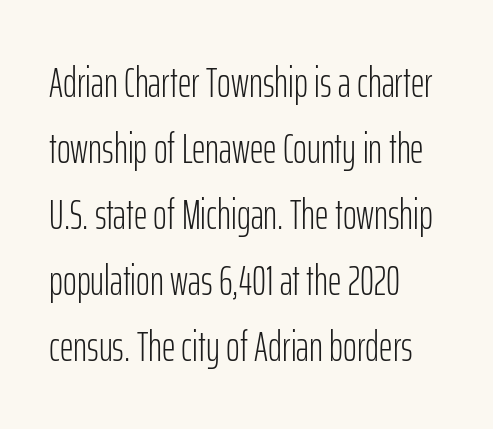
{"serif": "no", "italic": "no", "bold": "no", "weight": "light", "width": "condensed", "stroke_contrast": "low", "x_height": "medium", "monospaced": "no", "underline": "no", "align": "left", "line_spacing": "normal", "line_spacing_ratio": 1.57, "letter_spacing": "normal", "letter_spacing_em": 0.0, "glyph_px": 42}
